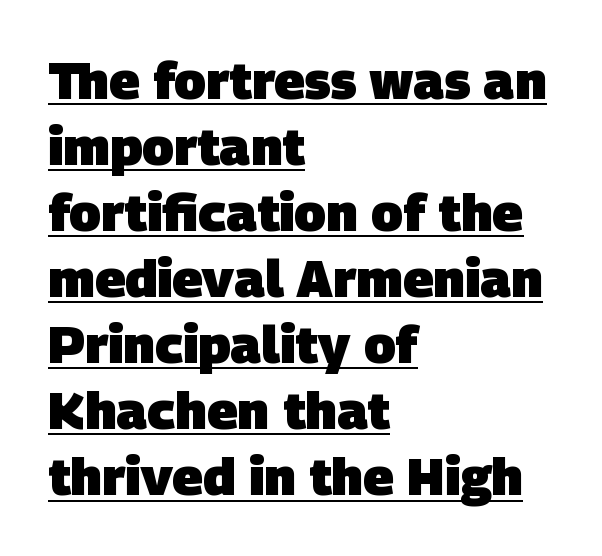
{"serif": "no", "bold": "yes", "weight": "heavy", "width": "normal", "stroke_contrast": "low", "x_height": "large", "monospaced": "no", "underline": "yes", "align": "left", "line_spacing": "normal", "line_spacing_ratio": 1.27, "letter_spacing": "normal", "letter_spacing_em": 0.0, "glyph_px": 52}
